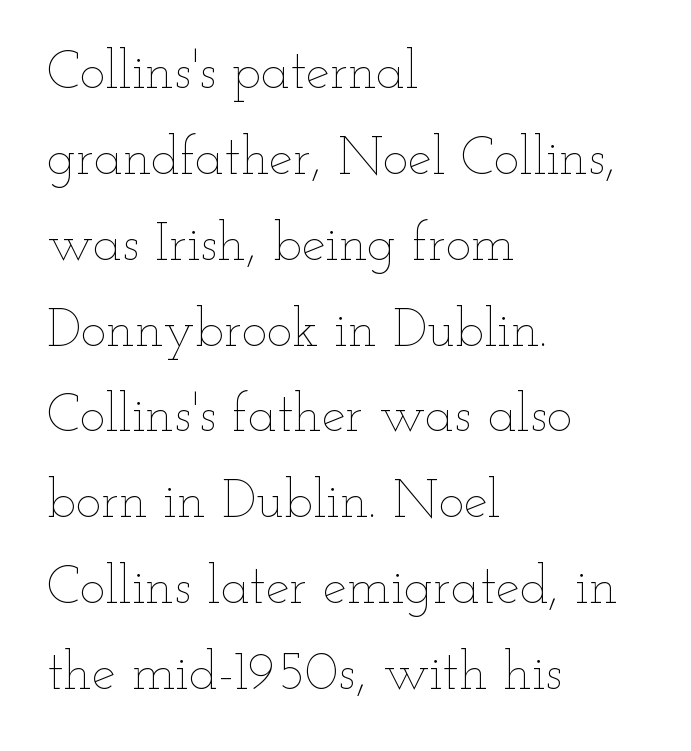
Rule under the text: the space is simply empty. When letters stand straight like this, we call the style roman or upright. This rendering uses left alignment, leaving the right contour irregular. Is the letter spacing exaggerated? No — it looks like the ordinary default. This block has exactly the height ordinary leading produces. Is this a fixed-width face? No — the glyphs have proportional, varying widths.
